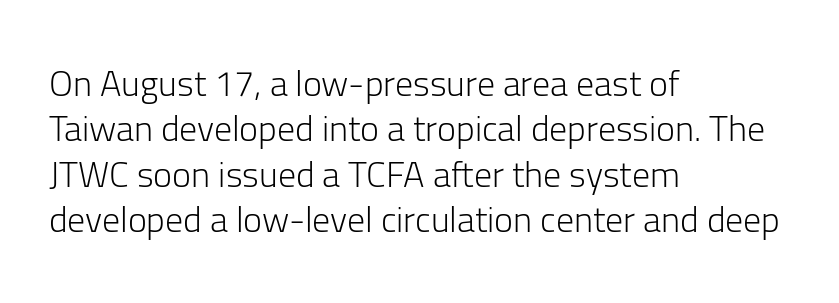
If you drew a ruler down the left edge, every line would touch it. The block of text has a typical density, with ordinary space between rows. Looks like regular typesetting: each glyph gets only the width it needs. The weight would be labelled regular, book, light, or lighter still.
